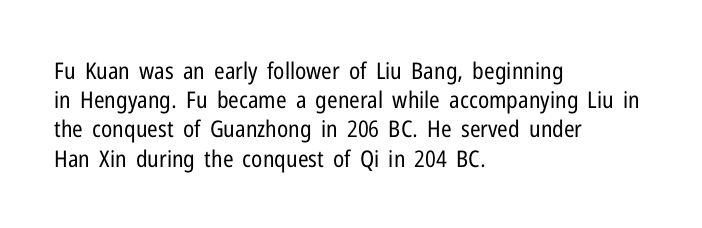
Nothing unusual about the tracking: characters are spaced as the font intends. Caption: multi-line text, flush left, ragged right. How would I describe the line gaps? Plain and ordinary. Unbolded letterforms with no extra heft.
